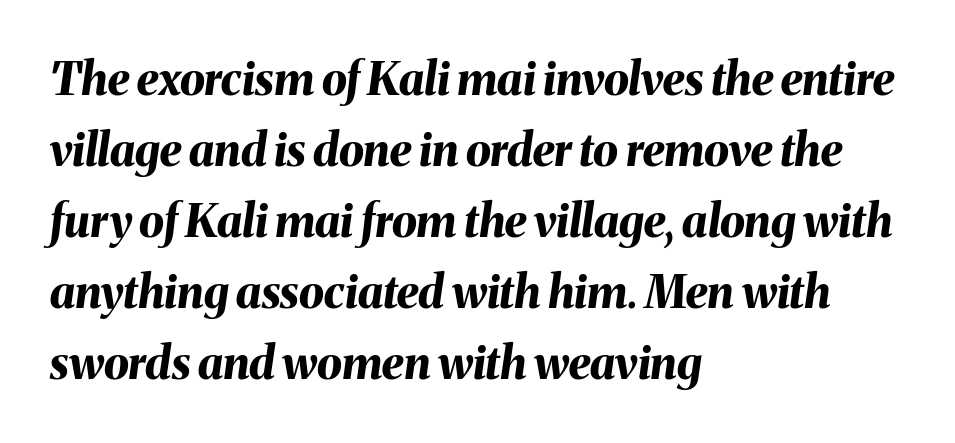
The glyphs look as if they've been sheared to an angle. Words float on clear page, feet unadorned. Here the designer chose a conventional face with non-uniform glyph widths. These lines stack with their left ends in a neat column.
